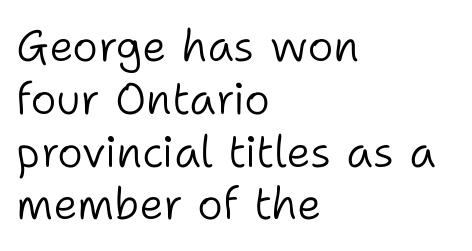
{"serif": "no", "italic": "no", "bold": "no", "weight": "light", "width": "normal", "stroke_contrast": "low", "x_height": "medium", "monospaced": "no", "underline": "no", "align": "left", "line_spacing_ratio": 1.2, "letter_spacing": "normal", "letter_spacing_em": 0.0, "glyph_px": 44}
